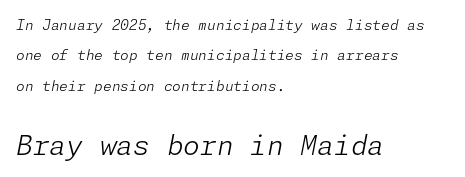
Interline gaps are noticeably wide in this sample. You get the small type first, then a jump to larger type. The strip under each line holds only bare page. Nobody touched the tracking dial on this one. Slant detected: the letters are inclined. The strokes carry an ordinary text weight at most.
